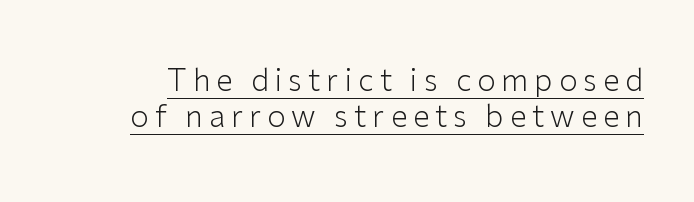
Q: Is the text bold? A: No.
Q: Is the text italic (slanted)? A: No, it is upright.
Q: Is the typeface a serif or a sans-serif typeface? A: Sans-serif.
Q: Is the text underlined? A: Yes.
Q: Is the spacing between letters normal or unusually wide? A: Unusually wide.
Q: Width (condensed, normal, or wide)? A: Normal.
Q: Stroke contrast? A: Low.
Q: x-height? A: Medium.
Q: Monospaced? A: No.
